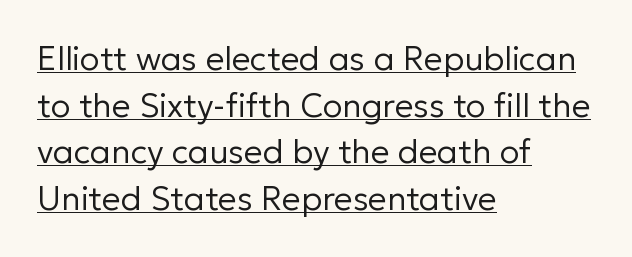
The image shows 33 px regular-weight sans-serif type, upright; set left-aligned, normal line spacing (1.41x), normal letter spacing, underlined; low stroke contrast and a medium x-height.
